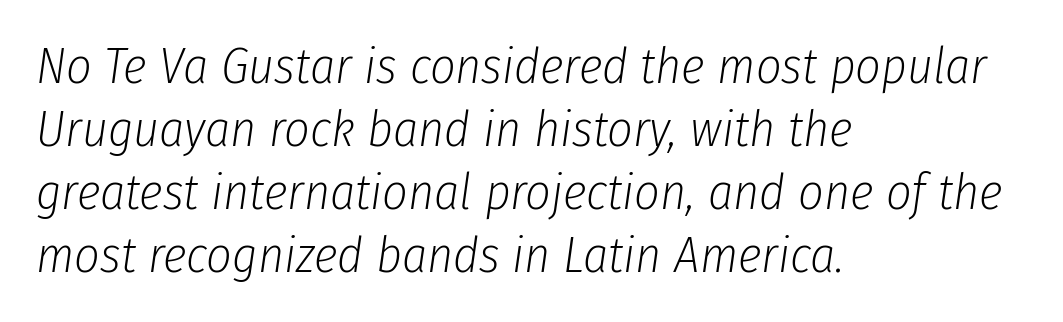
The image shows 50 px light, condensed type, italic (leaning right); set left-aligned, normal line spacing (1.26x), normal letter spacing, not underlined; low stroke contrast and a medium x-height.
